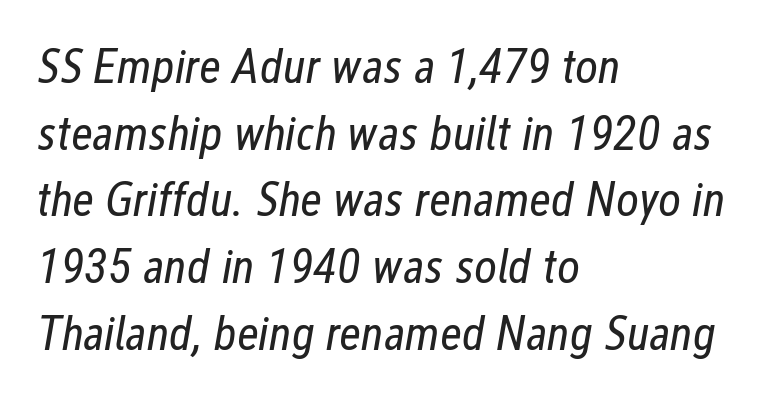
The image shows 49 px regular-weight, condensed type, italic (leaning right); set left-aligned, normal line spacing (1.36x), normal letter spacing, not underlined; low stroke contrast and a medium x-height.
